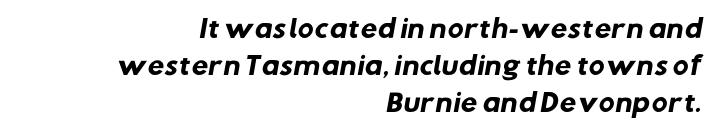
The image shows 24 px bold type; set right-aligned, normal line spacing (1.55x), normal letter spacing, not underlined.
